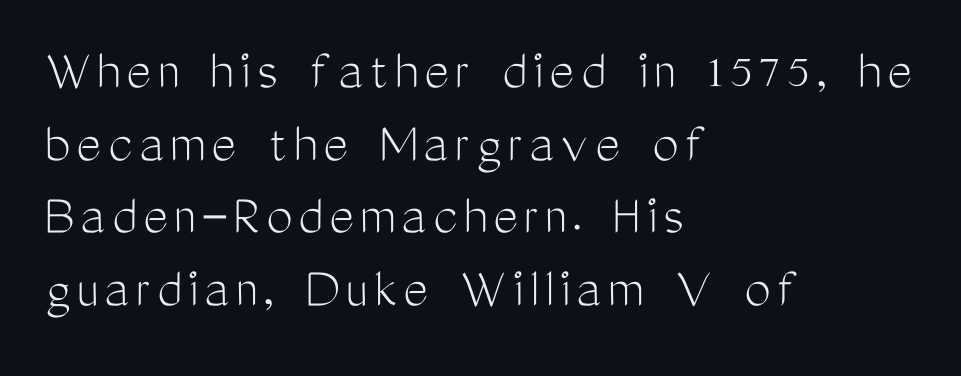
{"serif": "no", "italic": "no", "bold": "no", "weight": "light", "width": "condensed", "stroke_contrast": "medium", "x_height": "medium", "monospaced": "no", "underline": "no", "align": "left", "line_spacing_ratio": 1.23, "glyph_px": 59}
